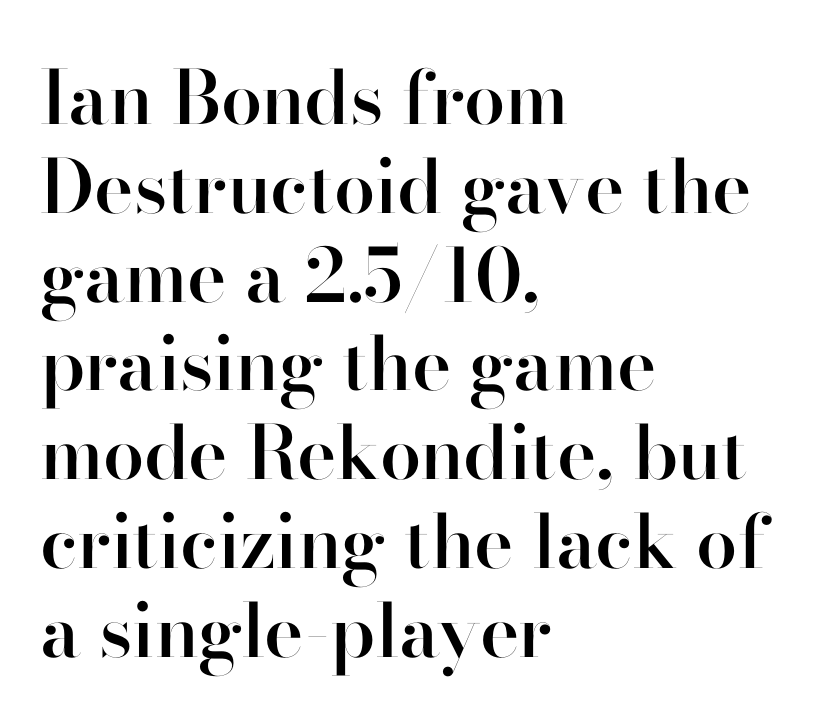
Notice the strokes are somewhat thickened but not fully heavy: this is a semibold. The rendering uses natural spacing where letterforms have individual widths. Plain, unruled lines of type. Unlike a traditional serif, this face leaves its strokes unadorned. Standard letterfit; no display-style spreading of the glyphs. Alignment: flush left.
